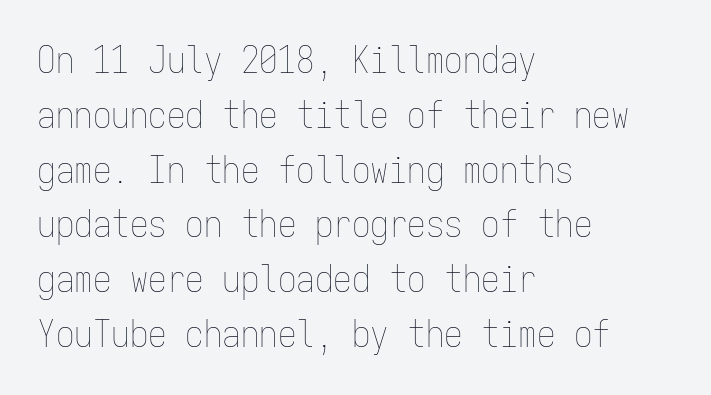
{"italic": "no", "bold": "no", "weight": "thin", "width": "condensed", "stroke_contrast": "low", "x_height": "medium", "monospaced": "yes", "underline": "no", "align": "left", "line_spacing": "normal", "line_spacing_ratio": 1.48, "letter_spacing": "normal", "letter_spacing_em": 0.0, "glyph_px": 37}
